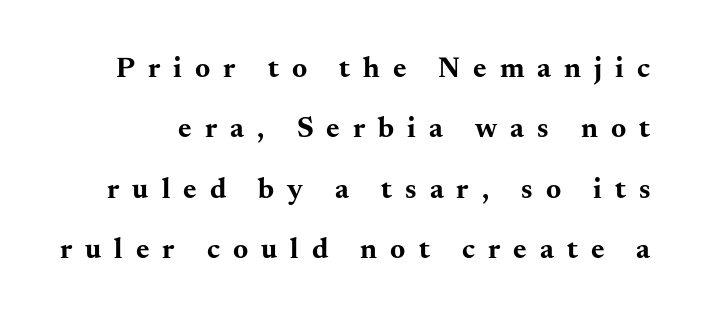
The rendering uses a large line-height, opening up the rows. Is the letter spacing exaggerated? Yes — the characters are pushed far apart. Its strokes are broad and dark, the hallmark of bold type. The space beneath each line is pristine and unruled. Upright lettering throughout.
